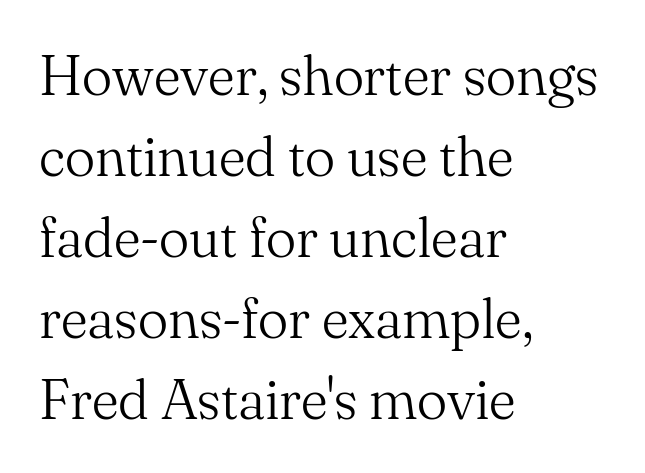
{"serif": "yes", "italic": "no", "bold": "no", "weight": "light", "width": "normal", "stroke_contrast": "medium", "x_height": "small", "monospaced": "no", "underline": "no", "align": "left", "line_spacing": "normal", "line_spacing_ratio": 1.42, "letter_spacing": "normal", "letter_spacing_em": 0.0, "glyph_px": 57}
